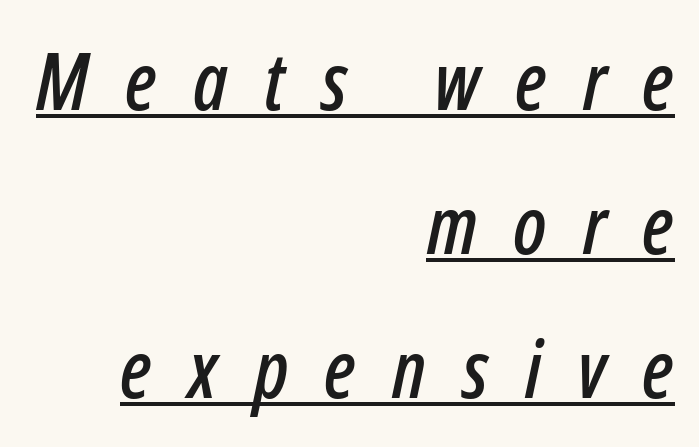
Q: Is the text italic (slanted)? A: Yes, it leans right by about 12 degrees.
Q: Is the text underlined? A: Yes.
Q: How is the paragraph aligned? A: Right-aligned.
Q: Is the spacing between letters normal or unusually wide? A: Unusually wide.
Q: Width (condensed, normal, or wide)? A: Condensed.
Q: Stroke contrast? A: Low.
Q: x-height? A: Medium.
Q: Monospaced? A: No.
